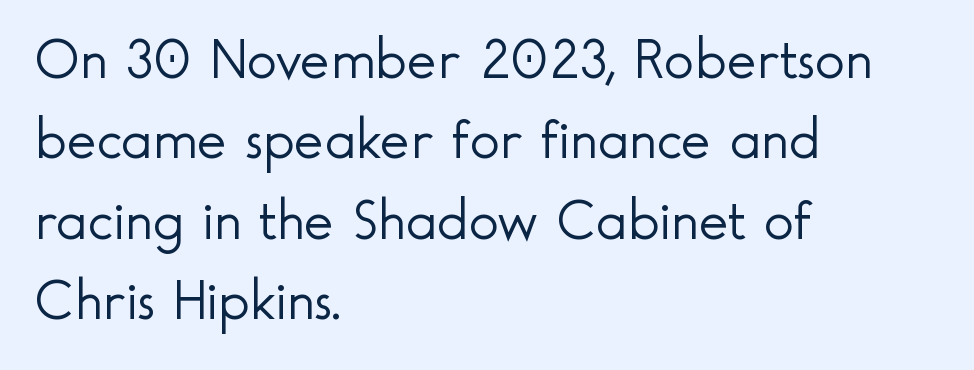
{"serif": "no", "italic": "no", "bold": "no", "weight": "light", "width": "normal", "x_height": "small", "monospaced": "no", "underline": "no", "align": "left", "line_spacing": "normal", "line_spacing_ratio": 1.41, "letter_spacing": "normal", "letter_spacing_em": 0.0, "glyph_px": 57}
